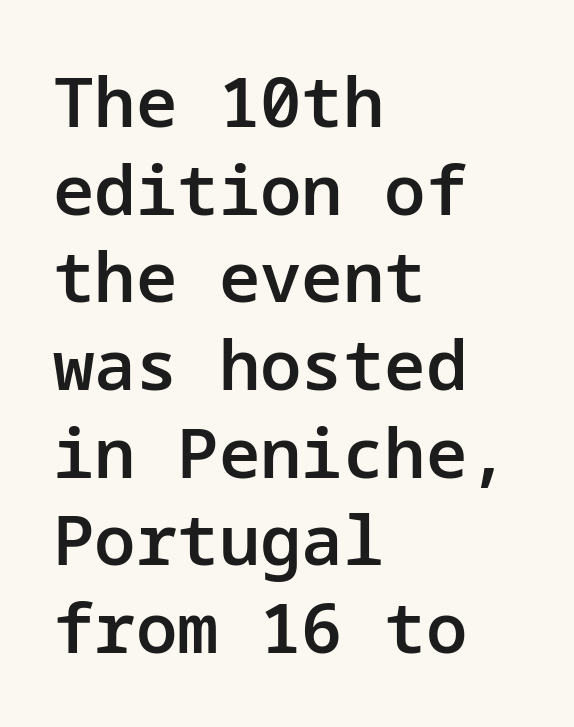
Q: Is the text bold? A: Semi-bold.
Q: Is the text italic (slanted)? A: No, it is upright.
Q: Is the typeface a serif or a sans-serif typeface? A: Sans-serif.
Q: Is the text underlined? A: No.
Q: How is the paragraph aligned? A: Left-aligned.
Q: Is the spacing between letters normal or unusually wide? A: Normal.
Q: Is the spacing between lines tight, normal or loose? A: Normal.
Q: Width (condensed, normal, or wide)? A: Normal.
Q: Stroke contrast? A: Low.
Q: x-height? A: Medium.
